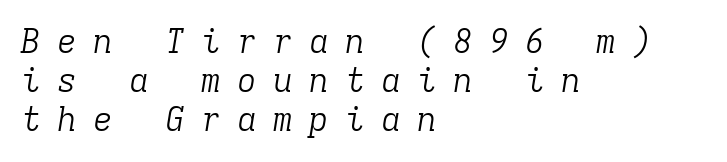
Q: Is the text bold? A: No.
Q: Is the text italic (slanted)? A: Yes, it leans right by about 9 degrees.
Q: Is the typeface a serif or a sans-serif typeface? A: Serif.
Q: Is the text underlined? A: No.
Q: How is the paragraph aligned? A: Left-aligned.
Q: Is the spacing between letters normal or unusually wide? A: Unusually wide.
Q: Width (condensed, normal, or wide)? A: Normal.
Q: Stroke contrast? A: Low.
Q: x-height? A: Medium.
Q: Monospaced? A: Yes.
